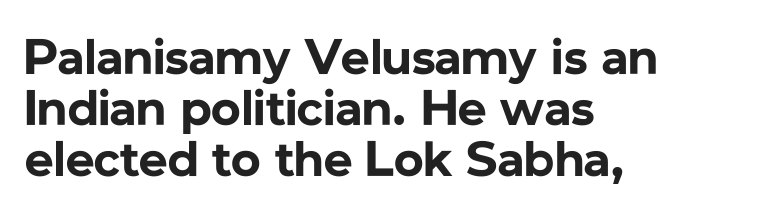
Q: Is the text bold? A: Yes.
Q: Is the text italic (slanted)? A: No, it is upright.
Q: Is the typeface a serif or a sans-serif typeface? A: Sans-serif.
Q: Is the text underlined? A: No.
Q: How is the paragraph aligned? A: Left-aligned.
Q: Is the spacing between letters normal or unusually wide? A: Normal.
Q: Is the spacing between lines tight, normal or loose? A: Tight.
Q: Width (condensed, normal, or wide)? A: Normal.
Q: Stroke contrast? A: Low.
Q: x-height? A: Medium.
Q: Monospaced? A: No.
